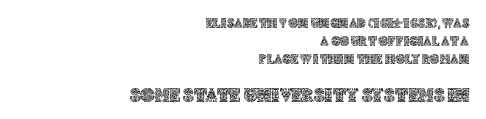
The image shows 20 px text type, upright; set right-aligned, normal line spacing (1.28x), normal letter spacing, not underlined; the second (bottom) block is 1.43x larger.
